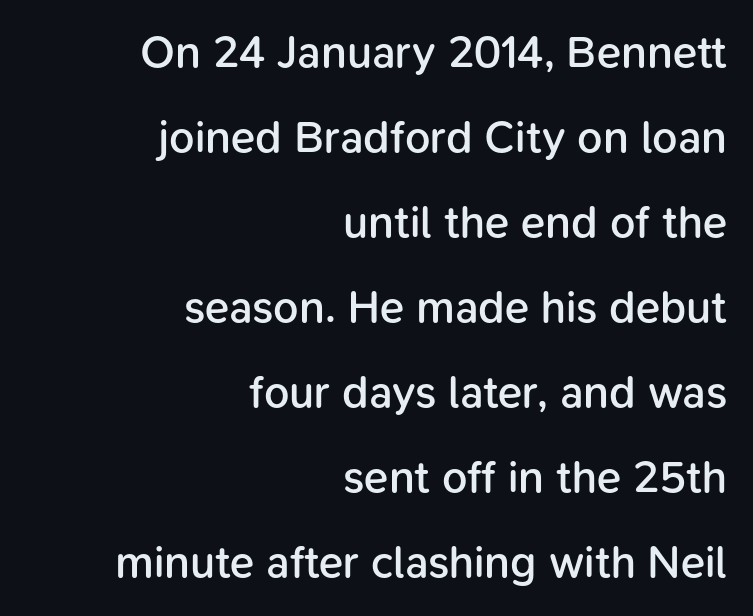
Q: Is the text bold? A: Semi-bold.
Q: Is the text italic (slanted)? A: No, it is upright.
Q: Is the typeface a serif or a sans-serif typeface? A: Sans-serif.
Q: Is the text underlined? A: No.
Q: How is the paragraph aligned? A: Right-aligned.
Q: Is the spacing between letters normal or unusually wide? A: Normal.
Q: Width (condensed, normal, or wide)? A: Normal.
Q: Stroke contrast? A: Low.
Q: x-height? A: Medium.
Q: Monospaced? A: No.
